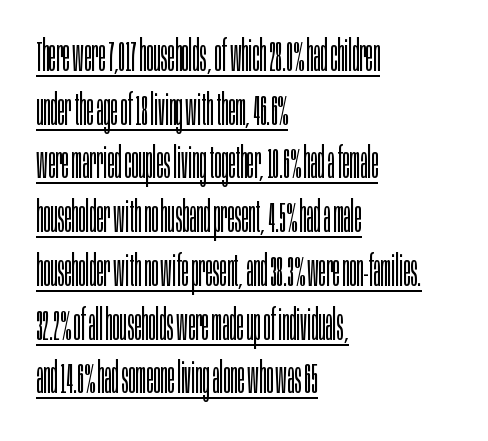
{"serif": "no", "italic": "no", "bold": "no", "weight": "light", "width": "condensed", "stroke_contrast": "low", "x_height": "large", "monospaced": "no", "underline": "yes", "align": "left", "line_spacing": "normal", "line_spacing_ratio": 1.25, "letter_spacing": "normal", "letter_spacing_em": 0.0, "glyph_px": 43}
